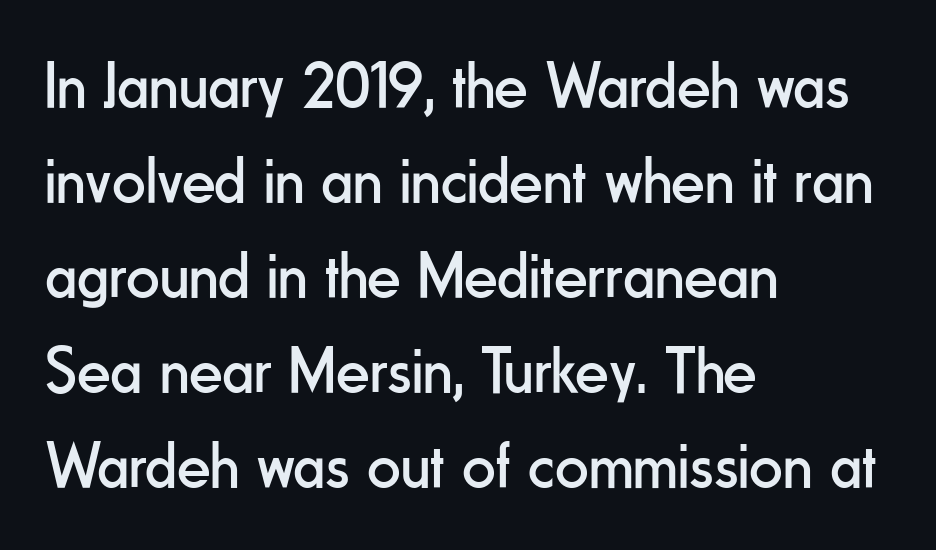
The image shows 66 px regular-weight, condensed sans-serif type, upright; set left-aligned, normal line spacing (1.44x), normal letter spacing, not underlined; low stroke contrast and a small x-height.
